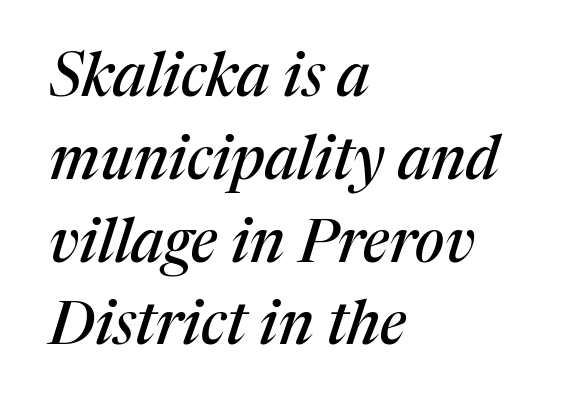
Letters rest on an invisible, unmarked baseline. Looks like regular typesetting: each glyph gets only the width it needs. The font family rendered here belongs to the serif group. Default kerning and tracking; the words read as compact shapes.
